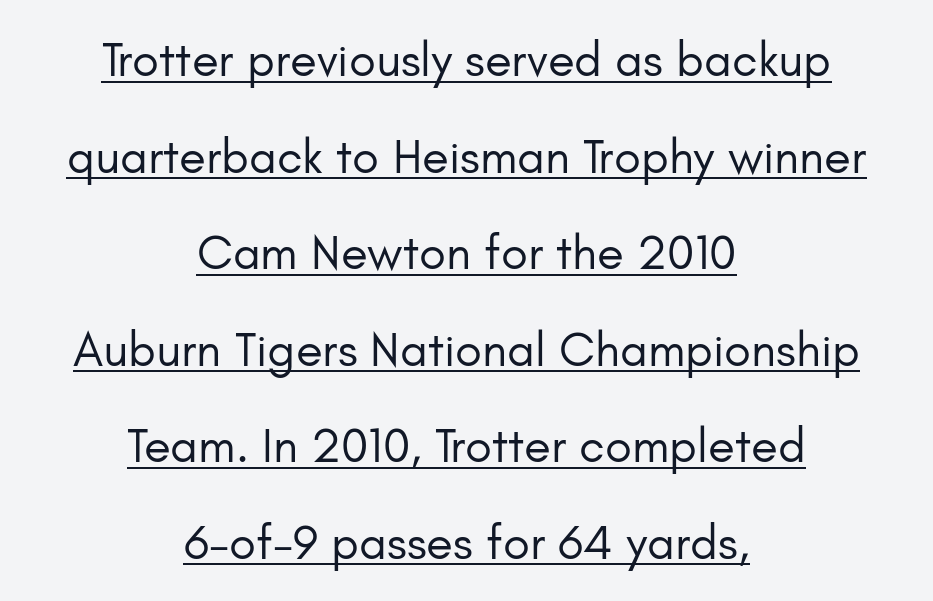
{"serif": "no", "italic": "no", "bold": "no", "weight": "regular", "width": "normal", "stroke_contrast": "low", "x_height": "small", "monospaced": "no", "underline": "yes", "align": "center", "line_spacing": "loose", "line_spacing_ratio": 1.97, "letter_spacing": "normal", "letter_spacing_em": 0.0, "glyph_px": 49}
